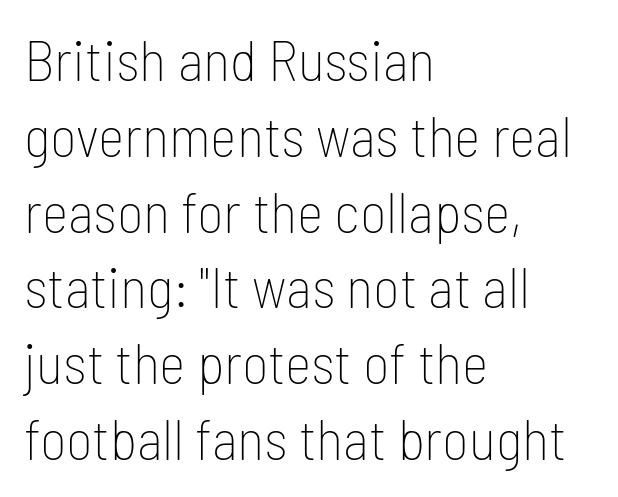
Q: Is the text bold? A: No.
Q: Is the text italic (slanted)? A: No, it is upright.
Q: Is the typeface a serif or a sans-serif typeface? A: Sans-serif.
Q: Is the text underlined? A: No.
Q: How is the paragraph aligned? A: Left-aligned.
Q: Is the spacing between letters normal or unusually wide? A: Normal.
Q: Is the spacing between lines tight, normal or loose? A: Normal.
Q: Width (condensed, normal, or wide)? A: Condensed.
Q: Stroke contrast? A: Low.
Q: x-height? A: Medium.
Q: Monospaced? A: No.
